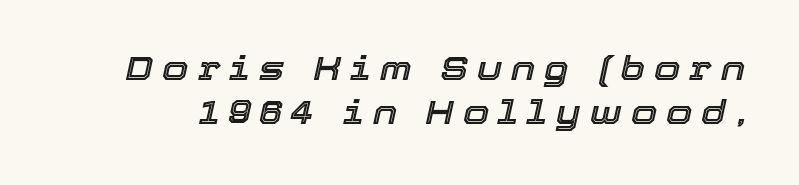
The image shows 34 px text type, italic (leaning right); set normal line spacing (1.28x), unusually wide letter spacing (+0.26 em), not underlined; a medium x-height.
